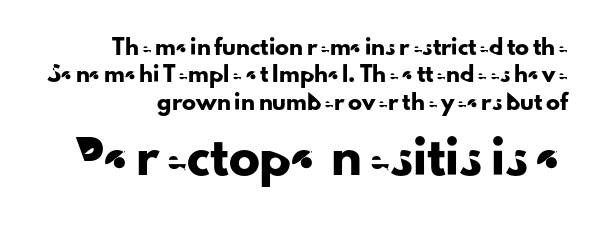
Q: Is the text italic (slanted)? A: No, it is upright.
Q: Is the typeface a serif or a sans-serif typeface? A: Sans-serif.
Q: Is the text underlined? A: No.
Q: Is the spacing between letters normal or unusually wide? A: Normal.
Q: Is the spacing between lines tight, normal or loose? A: Loose.
Q: Which block of text is set in a larger size, the first (top) or the second (bottom)? A: The second (bottom) one.
Q: Width (condensed, normal, or wide)? A: Normal.
Q: Stroke contrast? A: Low.
Q: x-height? A: Small.
Q: Monospaced? A: No.
